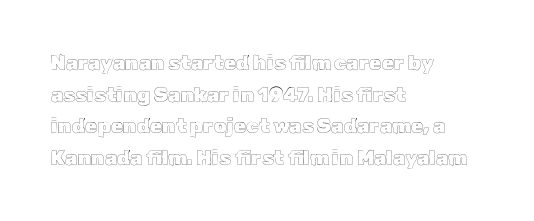
The baseline area is clear. The letterforms sit shoulder to shoulder at normal distance. Each line starts at the same left margin while the right side varies. You can tell it's not italic because the verticals are truly vertical.
